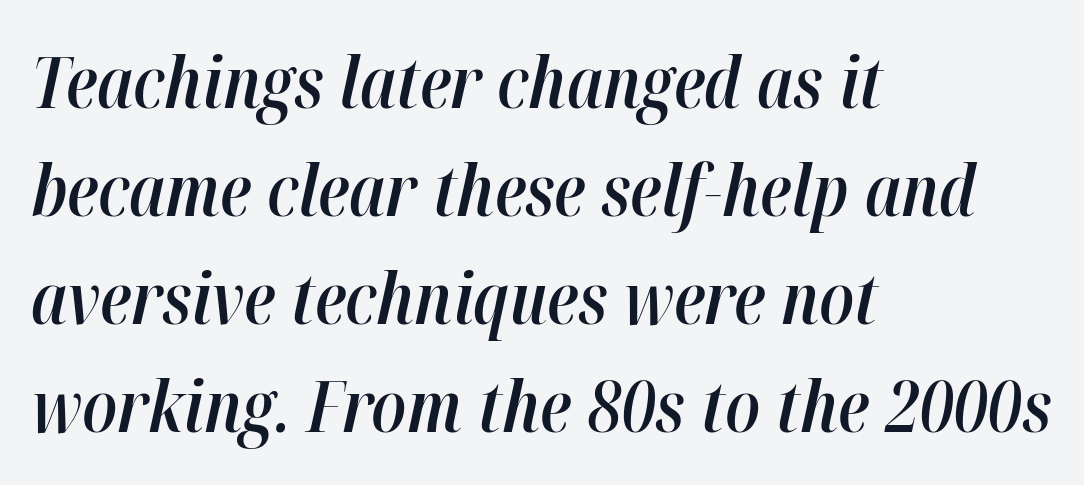
Compared with typical body copy, the letter spacing here is the same. Varying glyph widths throughout — classic text-font behaviour. Every letter is mildly thick-stroked: semibold rather than bold. Quick note: underline off. This sample is left-justified, so line endings fall wherever the words run out.
